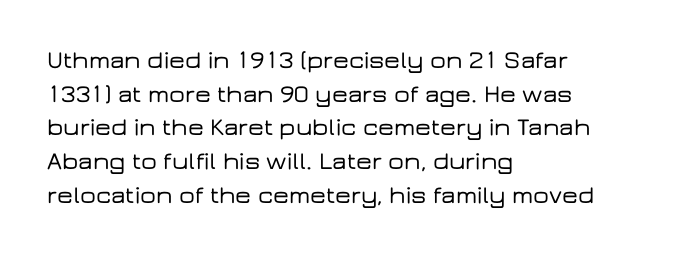
{"italic": "no", "underline": "no", "align": "left", "line_spacing": "normal", "line_spacing_ratio": 1.35, "letter_spacing": "normal", "letter_spacing_em": 0.0, "glyph_px": 25}
